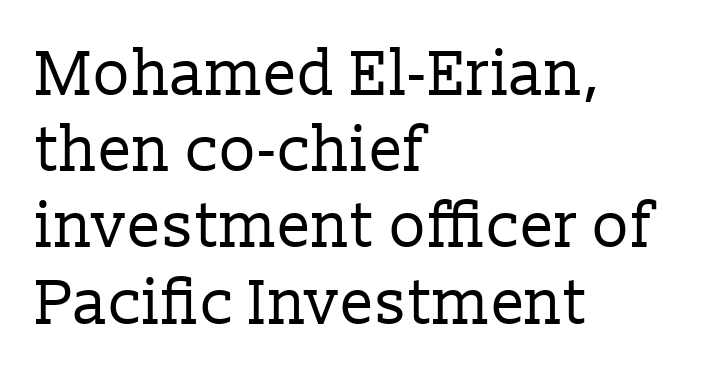
The image shows 63 px regular-weight serif type, upright; set left-aligned, line spacing 1.21x, normal letter spacing, not underlined; low stroke contrast and a medium x-height.
